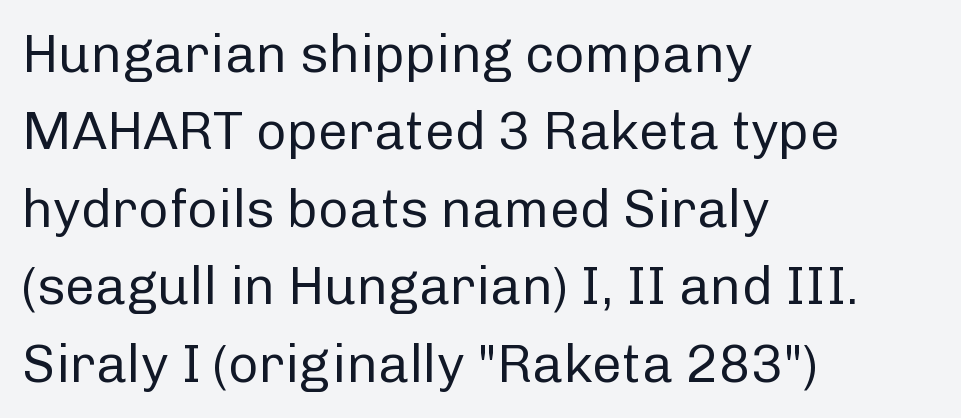
The baseline area is clear. The passage shown is typeset with a sans-serif family. The passage shown is not bold in any degree. These lines are rendered in a variable-pitch font. A classic flush-left, rag-right setting is used for this passage.
